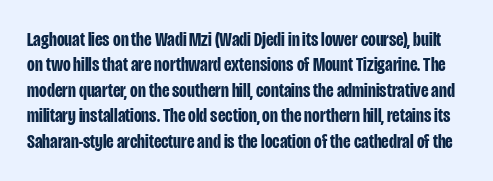
Q: Is the text bold? A: Yes.
Q: Is the text italic (slanted)? A: No, it is upright.
Q: Is the text underlined? A: No.
Q: Is the spacing between letters normal or unusually wide? A: Normal.
Q: Is the spacing between lines tight, normal or loose? A: Normal.
